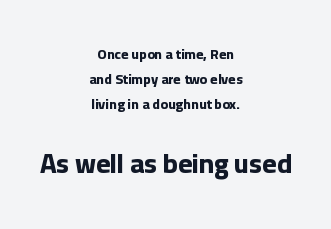
Q: Is the text bold? A: Yes.
Q: Is the text italic (slanted)? A: No, it is upright.
Q: Is the text underlined? A: No.
Q: How is the paragraph aligned? A: Centered.
Q: Is the spacing between letters normal or unusually wide? A: Normal.
Q: Which block of text is set in a larger size, the first (top) or the second (bottom)? A: The second (bottom) one.
